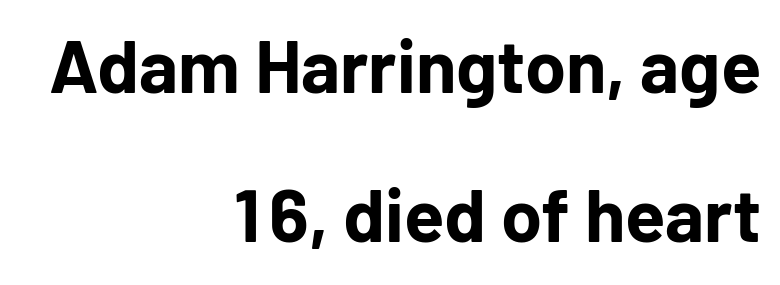
Q: Is the text bold? A: Yes.
Q: Is the text italic (slanted)? A: No, it is upright.
Q: Is the typeface a serif or a sans-serif typeface? A: Sans-serif.
Q: Is the text underlined? A: No.
Q: How is the paragraph aligned? A: Right-aligned.
Q: Is the spacing between letters normal or unusually wide? A: Normal.
Q: Is the spacing between lines tight, normal or loose? A: Loose.
Q: Width (condensed, normal, or wide)? A: Normal.
Q: Stroke contrast? A: Low.
Q: x-height? A: Medium.
Q: Monospaced? A: No.
